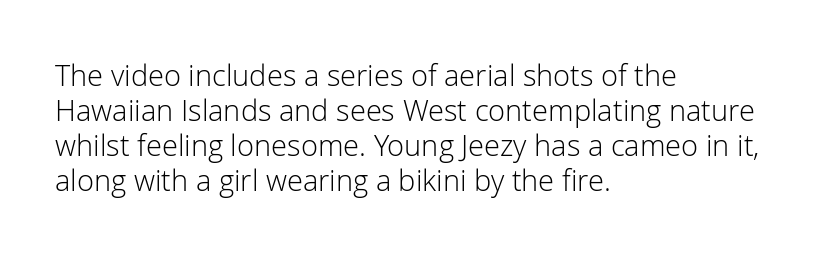
{"serif": "no", "italic": "no", "bold": "no", "weight": "light", "width": "normal", "stroke_contrast": "low", "x_height": "medium", "monospaced": "no", "underline": "no", "align": "left", "line_spacing_ratio": 1.21, "letter_spacing": "normal", "letter_spacing_em": 0.0, "glyph_px": 29}
